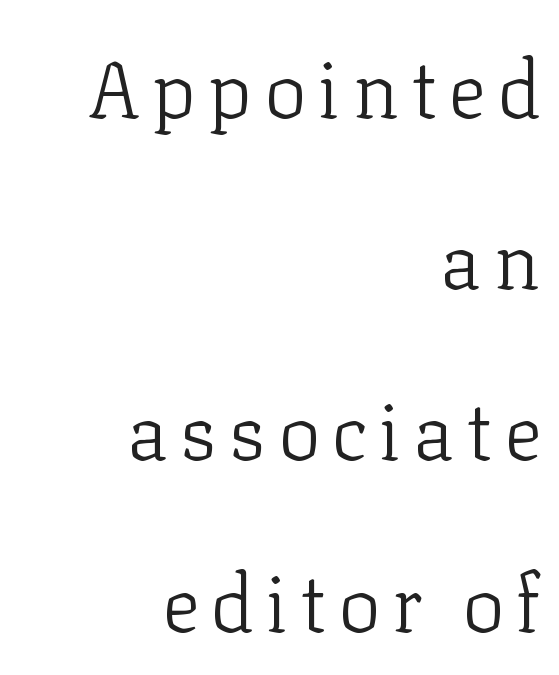
{"serif": "yes", "italic": "no", "bold": "no", "weight": "light", "width": "normal", "stroke_contrast": "low", "x_height": "medium", "monospaced": "no", "underline": "no", "align": "right", "line_spacing": "loose", "line_spacing_ratio": 2.14, "glyph_px": 80}
